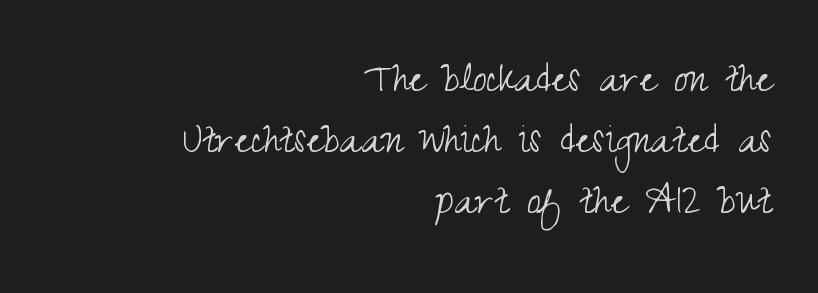
Each stroke keeps to a modest, everyday thickness or less. Students, observe: this is what conventionally led text looks like. Spacing verdict: proportional, widths tailored to each character. Is this a sans? Yes — the strokes have no serifs. No word sits above an underline.
